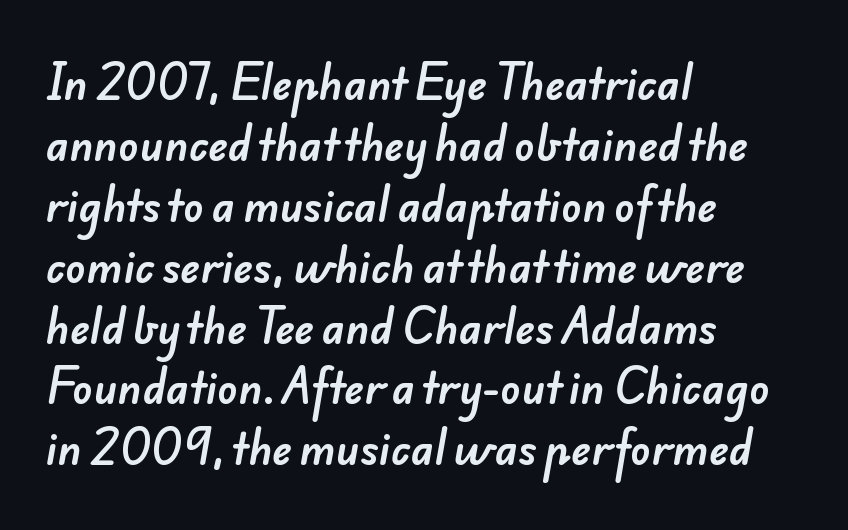
The image shows 42 px sans-serif type; set left-aligned, normal line spacing (1.45x), normal letter spacing, not underlined; low stroke contrast and a small x-height.
